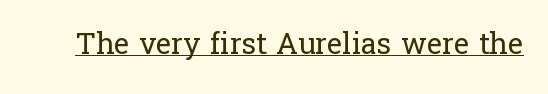
Q: Is the text bold? A: No.
Q: Is the text italic (slanted)? A: No, it is upright.
Q: Is the typeface a serif or a sans-serif typeface? A: Serif.
Q: Is the text underlined? A: Yes.
Q: Is the spacing between letters normal or unusually wide? A: Normal.
Q: Width (condensed, normal, or wide)? A: Normal.
Q: Stroke contrast? A: Low.
Q: x-height? A: Medium.
Q: Monospaced? A: No.
